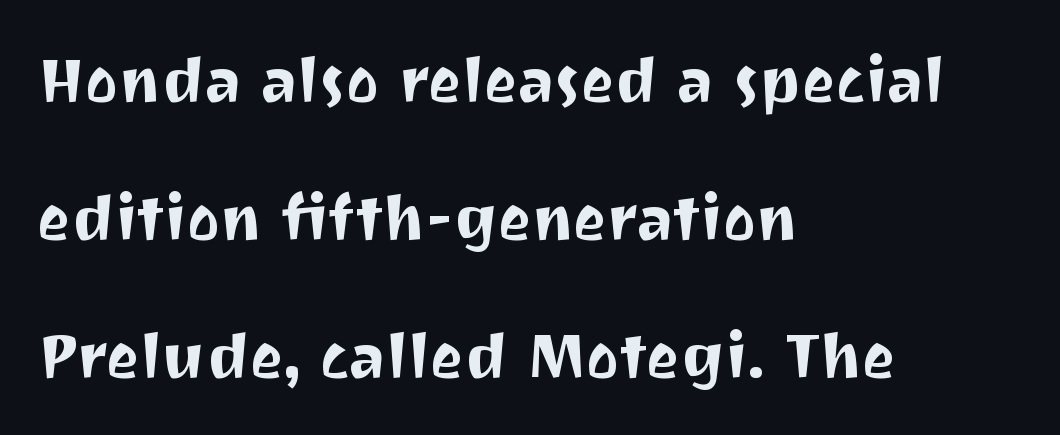
Q: Is the text italic (slanted)? A: No, it is upright.
Q: Is the typeface a serif or a sans-serif typeface? A: Sans-serif.
Q: Is the text underlined? A: No.
Q: How is the paragraph aligned? A: Left-aligned.
Q: Is the spacing between letters normal or unusually wide? A: Normal.
Q: Is the spacing between lines tight, normal or loose? A: Loose.
Q: Width (condensed, normal, or wide)? A: Normal.
Q: Stroke contrast? A: Medium.
Q: x-height? A: Medium.
Q: Monospaced? A: No.
